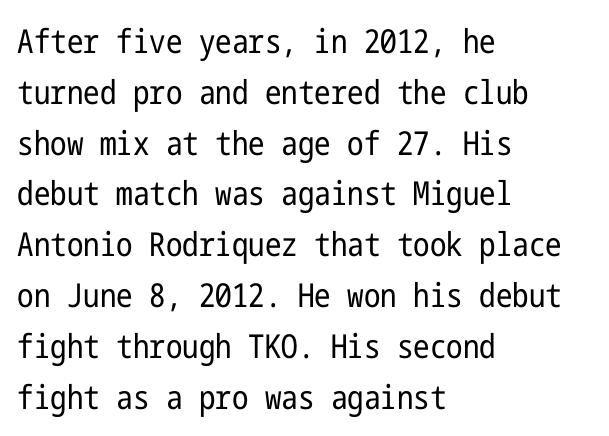
The image shows 33 px regular-weight, condensed sans-serif type, upright; set left-aligned, normal line spacing (1.54x), normal letter spacing, not underlined; low stroke contrast and a medium x-height.
